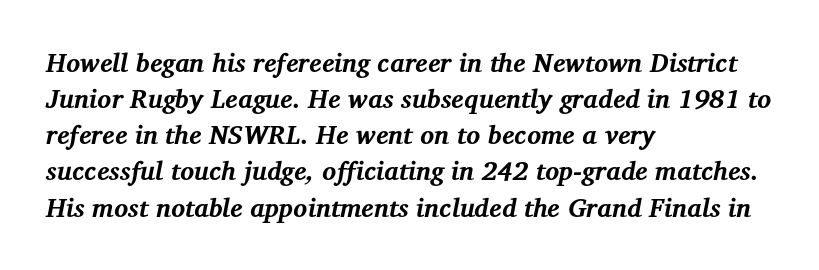
Q: Is the text bold? A: Yes.
Q: Is the text italic (slanted)? A: Yes, it leans right by about 12 degrees.
Q: Is the text underlined? A: No.
Q: How is the paragraph aligned? A: Left-aligned.
Q: Is the spacing between letters normal or unusually wide? A: Normal.
Q: Is the spacing between lines tight, normal or loose? A: Normal.
